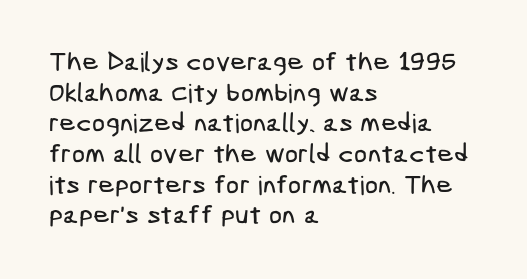
Q: Is the text underlined? A: No.
Q: How is the paragraph aligned? A: Left-aligned.
Q: Is the spacing between letters normal or unusually wide? A: Normal.
